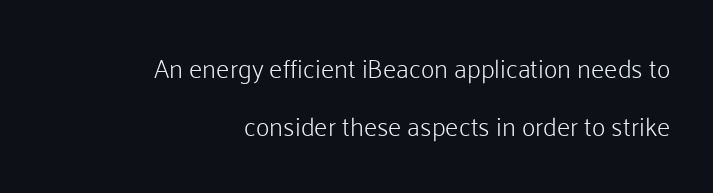
The rendering keeps characters at their native spacing. Clear beneath every line of the passage. The characters are drawn with everyday or finer stroke widths. Honestly, the rows look like they've been pulled way apart. The text block is weighted toward the right margin, trailing off unevenly leftward. It's the straight-up-and-down kind of type.
